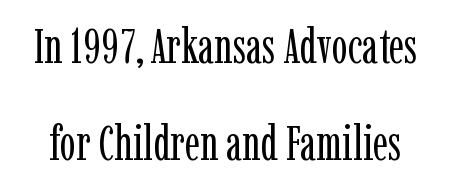
The image shows 48 px regular-weight, condensed serif type, upright; set loose line spacing (2.02x), normal letter spacing, not underlined; low stroke contrast and a medium x-height.
